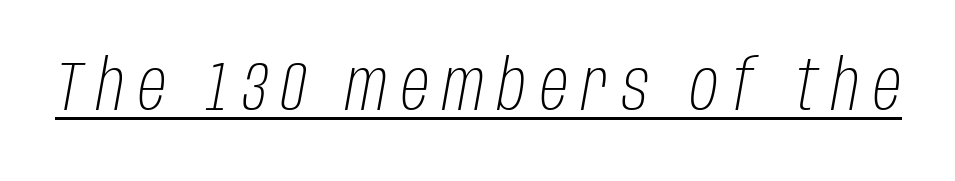
The image shows 70 px light, condensed type, italic (leaning right); set unusually wide letter spacing (+0.2 em), underlined; low stroke contrast and a large x-height.
